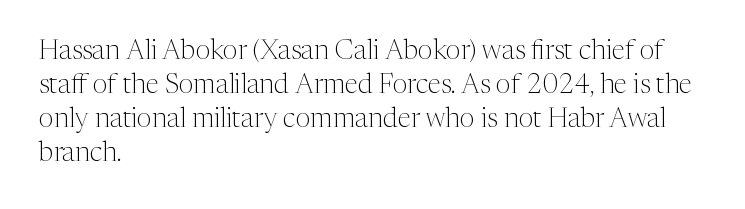
The image shows 27 px text type, upright; set left-aligned, normal line spacing (1.26x), normal letter spacing, not underlined.
